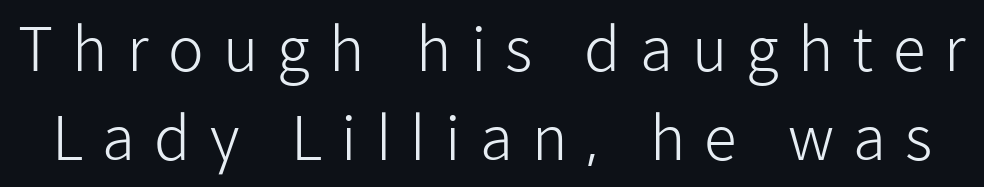
The image shows 60 px light sans-serif type, upright; set normal line spacing (1.49x), unusually wide letter spacing (+0.32 em), not underlined; low stroke contrast and a medium x-height.
